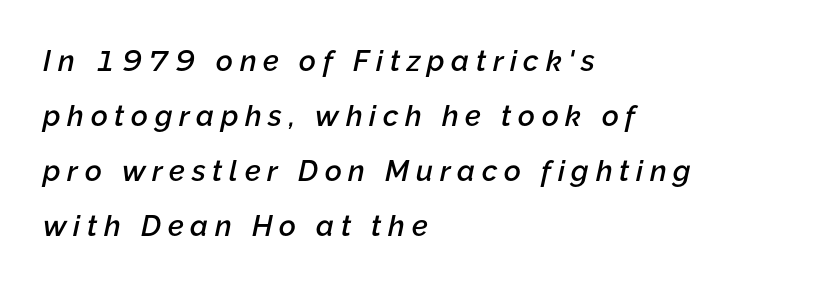
Q: Is the text bold? A: Semi-bold.
Q: Is the text italic (slanted)? A: Yes, it leans right by about 12 degrees.
Q: Is the text underlined? A: No.
Q: How is the paragraph aligned? A: Left-aligned.
Q: Is the spacing between letters normal or unusually wide? A: Unusually wide.
Q: Is the spacing between lines tight, normal or loose? A: Loose.
Q: Width (condensed, normal, or wide)? A: Normal.
Q: Stroke contrast? A: Low.
Q: x-height? A: Medium.
Q: Monospaced? A: No.
